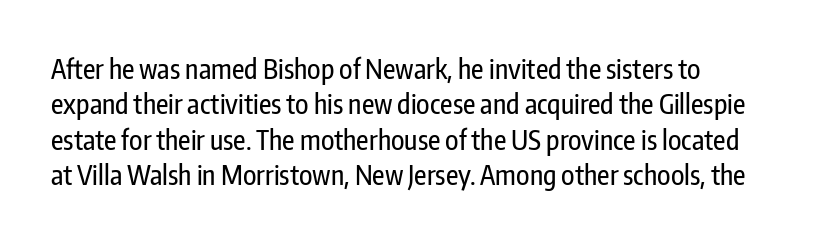
Q: Is the text italic (slanted)? A: No, it is upright.
Q: Is the text underlined? A: No.
Q: Is the spacing between letters normal or unusually wide? A: Normal.
Q: Is the spacing between lines tight, normal or loose? A: Normal.
